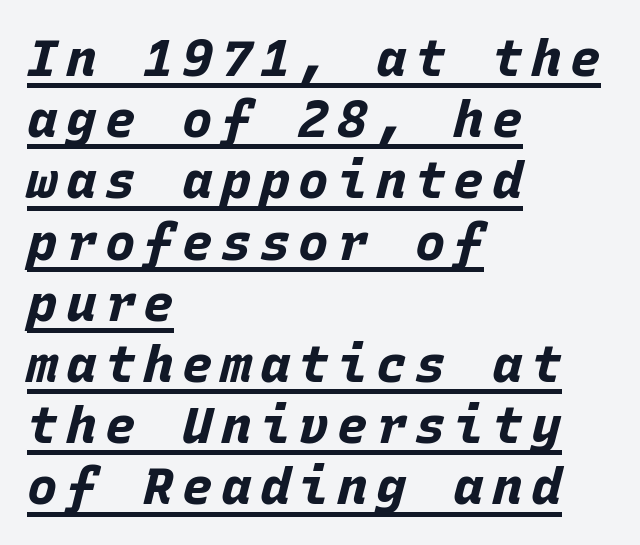
Q: Is the text bold? A: Yes.
Q: Is the text italic (slanted)? A: Yes, it leans right by about 15 degrees.
Q: Is the text underlined? A: Yes.
Q: How is the paragraph aligned? A: Left-aligned.
Q: Width (condensed, normal, or wide)? A: Normal.
Q: Stroke contrast? A: Low.
Q: x-height? A: Large.
Q: Monospaced? A: Yes.
